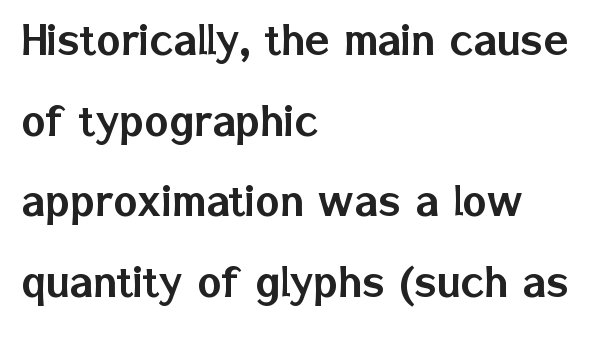
The designer left line spacing at the default. This sample has the flowing, uneven cadence of proportional lettering. Standard letterfit; no display-style spreading of the glyphs. This is the regular roman posture of the typeface.
